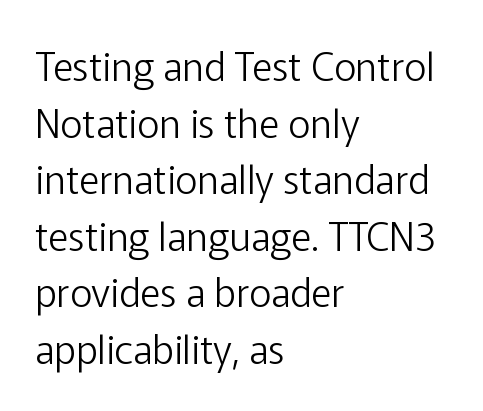
Q: Is the text bold? A: No.
Q: Is the text italic (slanted)? A: No, it is upright.
Q: Is the typeface a serif or a sans-serif typeface? A: Sans-serif.
Q: Is the text underlined? A: No.
Q: How is the paragraph aligned? A: Left-aligned.
Q: Is the spacing between letters normal or unusually wide? A: Normal.
Q: Is the spacing between lines tight, normal or loose? A: Normal.
Q: Width (condensed, normal, or wide)? A: Normal.
Q: Stroke contrast? A: Low.
Q: x-height? A: Medium.
Q: Monospaced? A: No.
